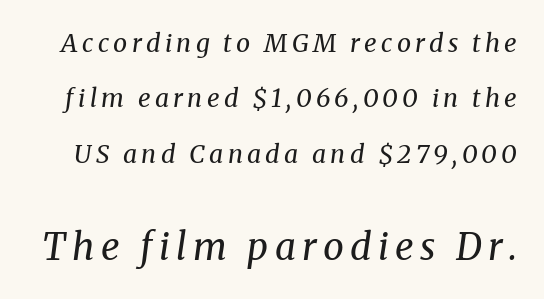
Q: Is the text bold? A: No.
Q: Is the text italic (slanted)? A: Yes, it leans right by about 8 degrees.
Q: Is the typeface a serif or a sans-serif typeface? A: Serif.
Q: Is the text underlined? A: No.
Q: Is the spacing between lines tight, normal or loose? A: Loose.
Q: Which block of text is set in a larger size, the first (top) or the second (bottom)? A: The second (bottom) one.
Q: Width (condensed, normal, or wide)? A: Normal.
Q: Stroke contrast? A: Medium.
Q: x-height? A: Medium.
Q: Monospaced? A: No.
